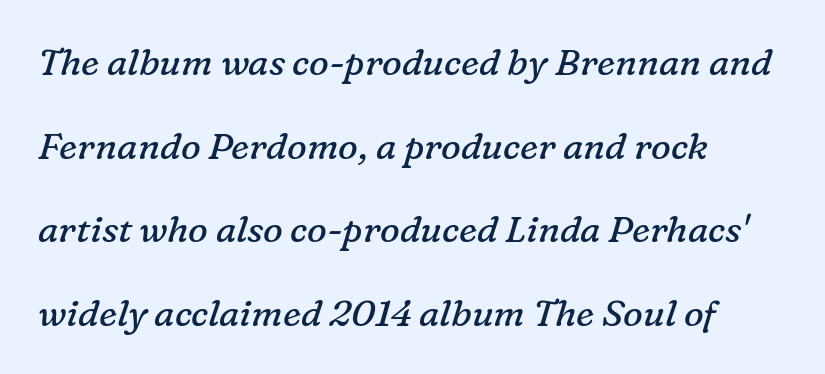
{"serif": "yes", "italic": "yes", "lean": "right", "slant_degrees": 16, "bold": "no", "weight": "regular", "width": "normal", "stroke_contrast": "low", "x_height": "medium", "monospaced": "no", "underline": "no", "align": "left", "line_spacing": "loose", "line_spacing_ratio": 2.26, "letter_spacing": "normal", "letter_spacing_em": 0.0, "glyph_px": 37}
